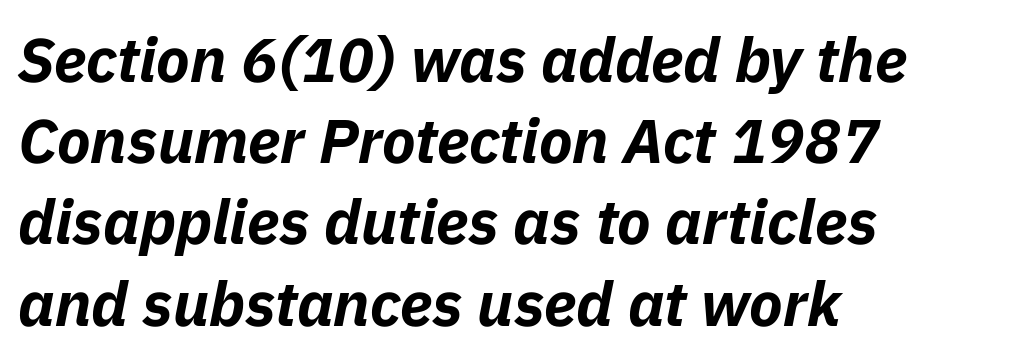
{"italic": "yes", "lean": "right", "slant_degrees": 11, "bold": "yes", "weight": "bold", "width": "normal", "stroke_contrast": "low", "x_height": "medium", "monospaced": "no", "underline": "no", "align": "left", "line_spacing": "normal", "line_spacing_ratio": 1.31, "letter_spacing": "normal", "letter_spacing_em": 0.0, "glyph_px": 62}
